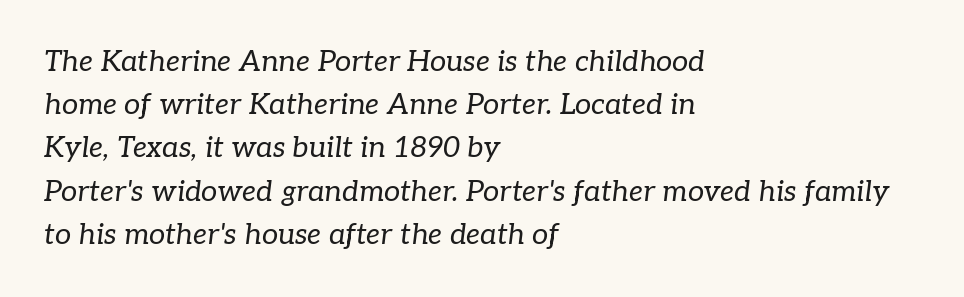
Compared with typical paragraphs, the rows here are spaced about the same. The passage shown is not bold in any degree. The font's italic variant was chosen for this text. The compositor pushed each line to the left boundary.
